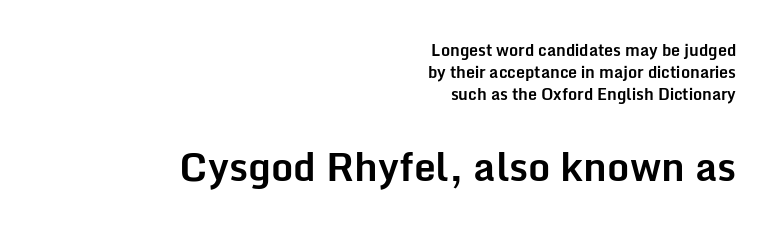
Caption: standard tracking, unaltered. Plain, unruled lines of type. Leading matches the norm, producing a regular column. Serifs: no, the terminals of the letterforms are clean.
